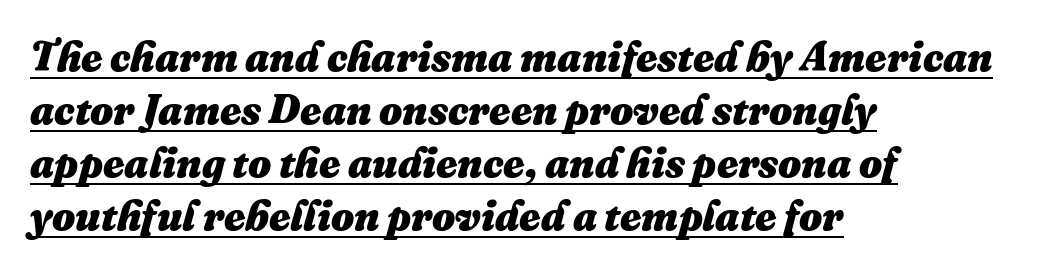
Q: Is the text bold? A: Yes.
Q: Is the text italic (slanted)? A: Yes, it leans right by about 16 degrees.
Q: Is the text underlined? A: Yes.
Q: How is the paragraph aligned? A: Left-aligned.
Q: Is the spacing between letters normal or unusually wide? A: Normal.
Q: Is the spacing between lines tight, normal or loose? A: Normal.
Q: Width (condensed, normal, or wide)? A: Normal.
Q: Stroke contrast? A: Medium.
Q: x-height? A: Medium.
Q: Monospaced? A: No.
